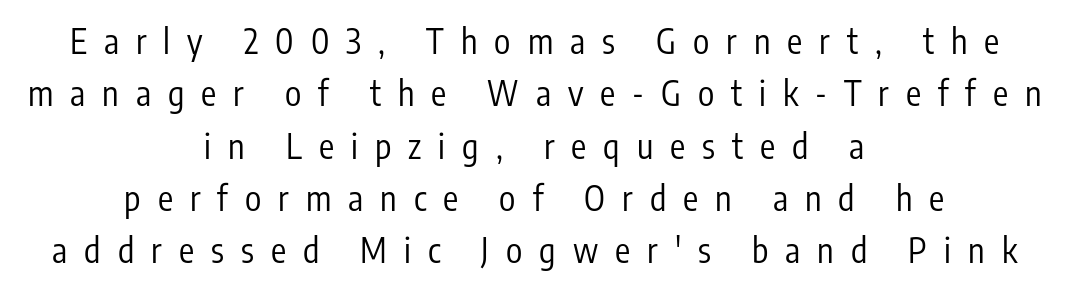
The image shows 34 px regular-weight, condensed sans-serif type, upright; set centered, normal line spacing (1.54x), unusually wide letter spacing (+0.5 em), not underlined; low stroke contrast and a medium x-height.
